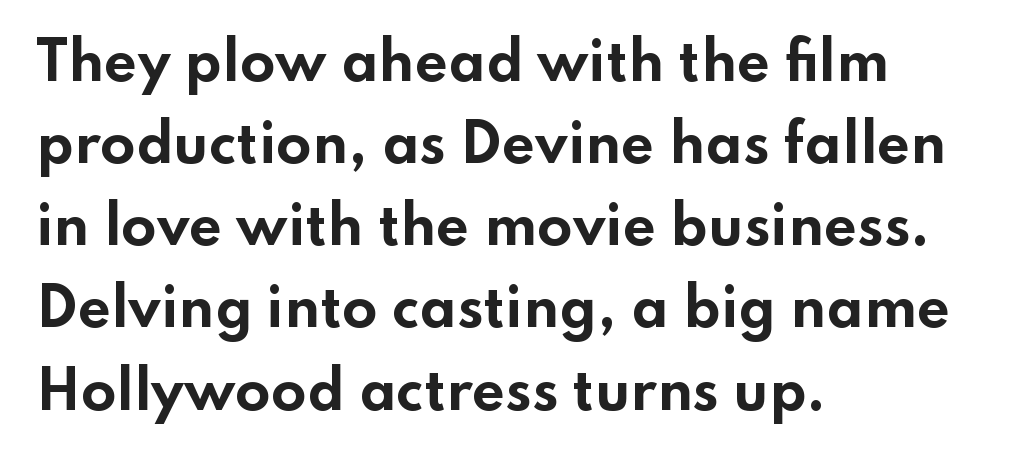
The image shows 52 px bold, wide sans-serif type, upright; set left-aligned, normal line spacing (1.58x), normal letter spacing, not underlined; low stroke contrast and a small x-height.
